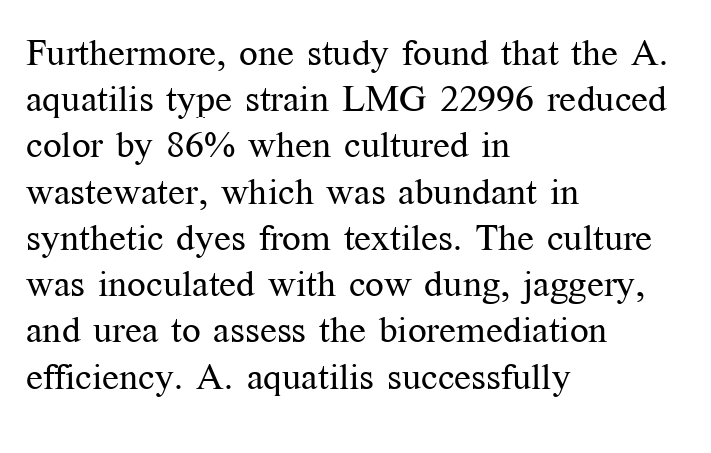
The image shows 37 px regular-weight serif type, upright; set left-aligned, normal line spacing (1.25x), normal letter spacing, not underlined; medium stroke contrast and a medium x-height.
